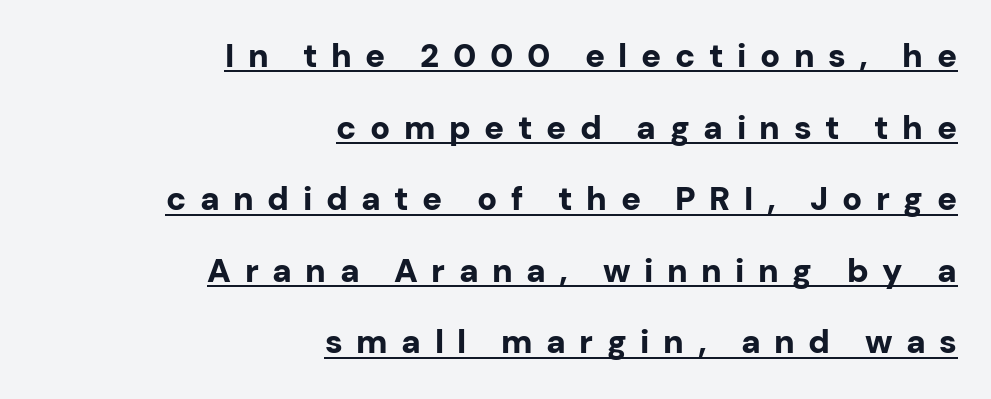
{"serif": "no", "italic": "no", "bold": "yes", "weight": "bold", "width": "normal", "stroke_contrast": "low", "x_height": "medium", "monospaced": "no", "underline": "yes", "align": "right", "line_spacing": "loose", "line_spacing_ratio": 2.17, "letter_spacing": "wide", "letter_spacing_em": 0.41, "glyph_px": 33}
